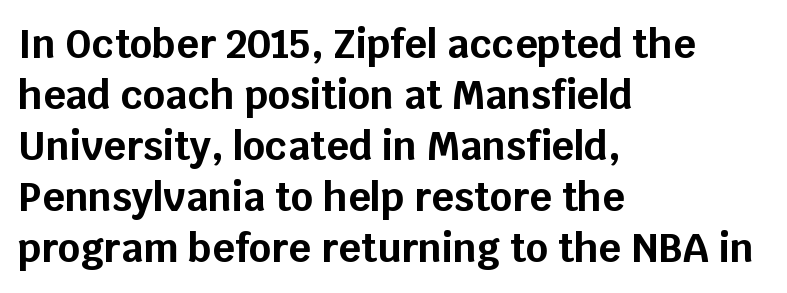
The image shows 39 px bold sans-serif type, upright; set left-aligned, normal line spacing (1.31x), normal letter spacing, not underlined; low stroke contrast and a large x-height.
